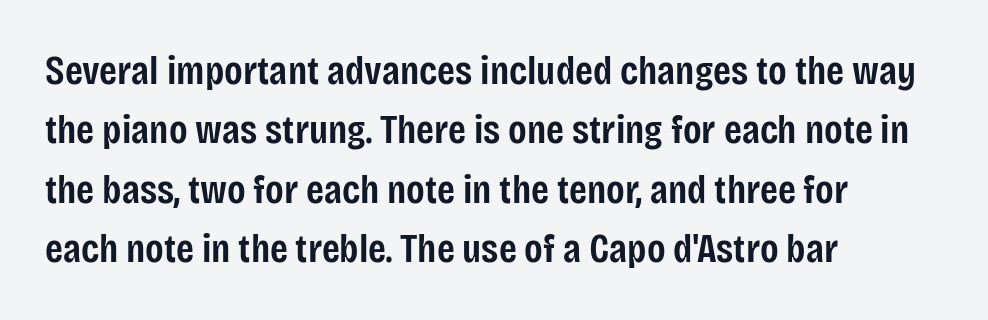
Q: Is the text bold? A: Semi-bold.
Q: Is the text italic (slanted)? A: No, it is upright.
Q: Is the typeface a serif or a sans-serif typeface? A: Sans-serif.
Q: Is the text underlined? A: No.
Q: How is the paragraph aligned? A: Left-aligned.
Q: Is the spacing between letters normal or unusually wide? A: Normal.
Q: Is the spacing between lines tight, normal or loose? A: Normal.
Q: Width (condensed, normal, or wide)? A: Condensed.
Q: Stroke contrast? A: Low.
Q: x-height? A: Large.
Q: Monospaced? A: No.
